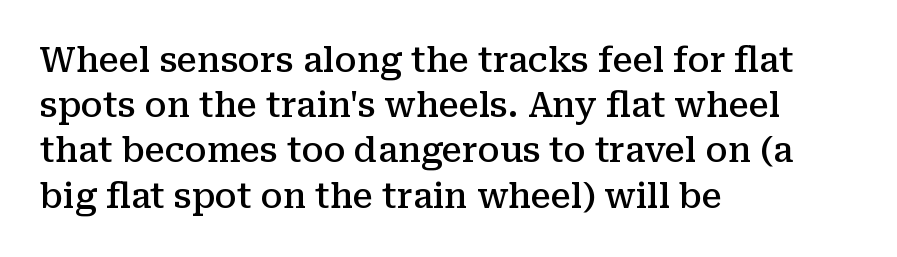
In terms of posture, this sample is upright. Caption: semibold face, moderately heavy strokes. These lines are rendered in a variable-pitch font. Glyph-to-glyph distance matches everyday printed text.
